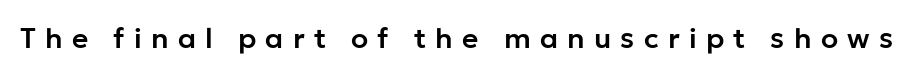
Q: Is the text italic (slanted)? A: No, it is upright.
Q: Is the typeface a serif or a sans-serif typeface? A: Sans-serif.
Q: Is the text underlined? A: No.
Q: Is the spacing between letters normal or unusually wide? A: Unusually wide.
Q: Width (condensed, normal, or wide)? A: Normal.
Q: Stroke contrast? A: Low.
Q: x-height? A: Medium.
Q: Monospaced? A: No.
